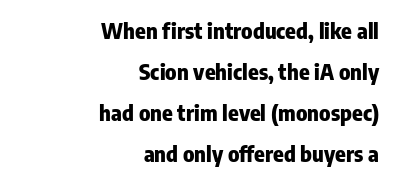
The image shows 22 px bold type, upright; set right-aligned, line spacing 1.86x, normal letter spacing, not underlined.
